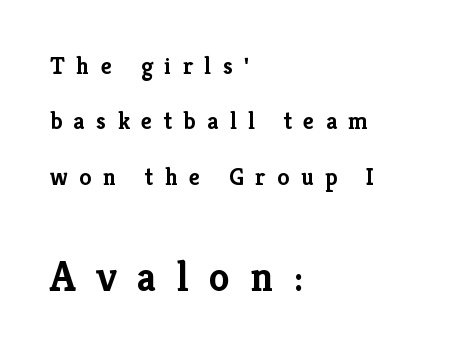
Q: Is the text bold? A: Yes.
Q: Is the text italic (slanted)? A: No, it is upright.
Q: Is the typeface a serif or a sans-serif typeface? A: Serif.
Q: Is the text underlined? A: No.
Q: How is the paragraph aligned? A: Left-aligned.
Q: Is the spacing between letters normal or unusually wide? A: Unusually wide.
Q: Is the spacing between lines tight, normal or loose? A: Loose.
Q: Which block of text is set in a larger size, the first (top) or the second (bottom)? A: The second (bottom) one.
Q: Width (condensed, normal, or wide)? A: Normal.
Q: Stroke contrast? A: Low.
Q: x-height? A: Medium.
Q: Monospaced? A: No.
